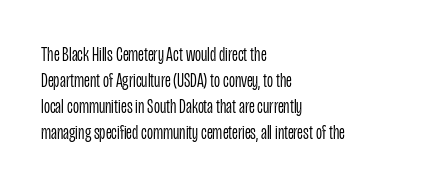
Q: Is the text bold? A: No.
Q: Is the text italic (slanted)? A: No, it is upright.
Q: Is the text underlined? A: No.
Q: How is the paragraph aligned? A: Left-aligned.
Q: Is the spacing between letters normal or unusually wide? A: Normal.
